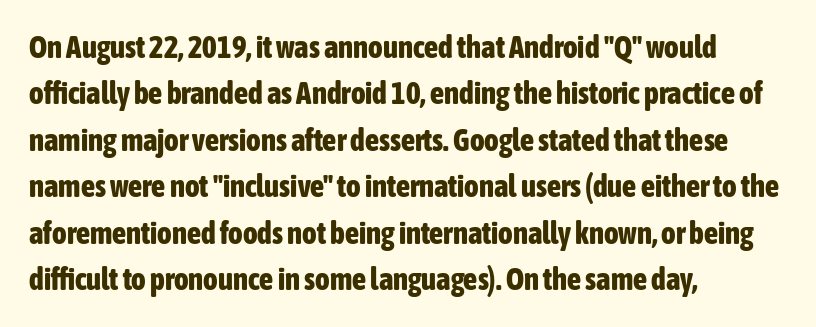
{"serif": "no", "italic": "no", "bold": "yes", "weight": "bold", "width": "condensed", "stroke_contrast": "low", "x_height": "medium", "monospaced": "no", "underline": "no", "align": "left", "line_spacing": "normal", "line_spacing_ratio": 1.5, "letter_spacing": "normal", "letter_spacing_em": 0.0, "glyph_px": 31}
